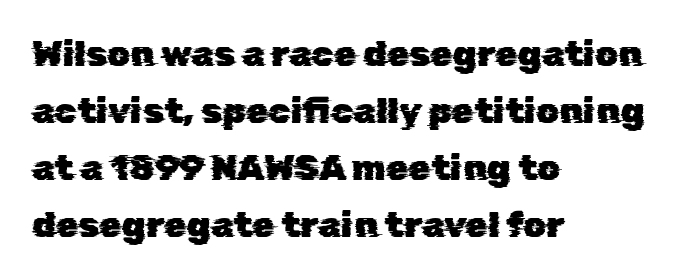
The image shows 36 px sans-serif type; set left-aligned, normal line spacing (1.58x), normal letter spacing, not underlined; low stroke contrast and a medium x-height.
